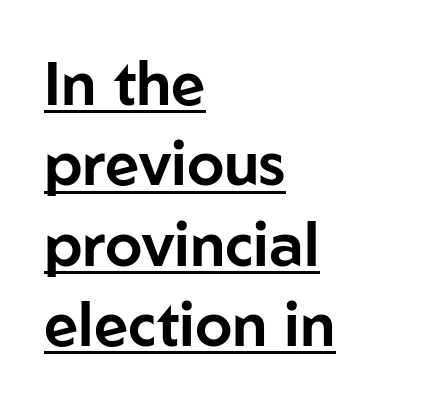
Varying glyph widths throughout — classic text-font behaviour. Do the letters lean? They stand straight. The typesetter has applied underlining to the passage shown. The lines are quadded left.
